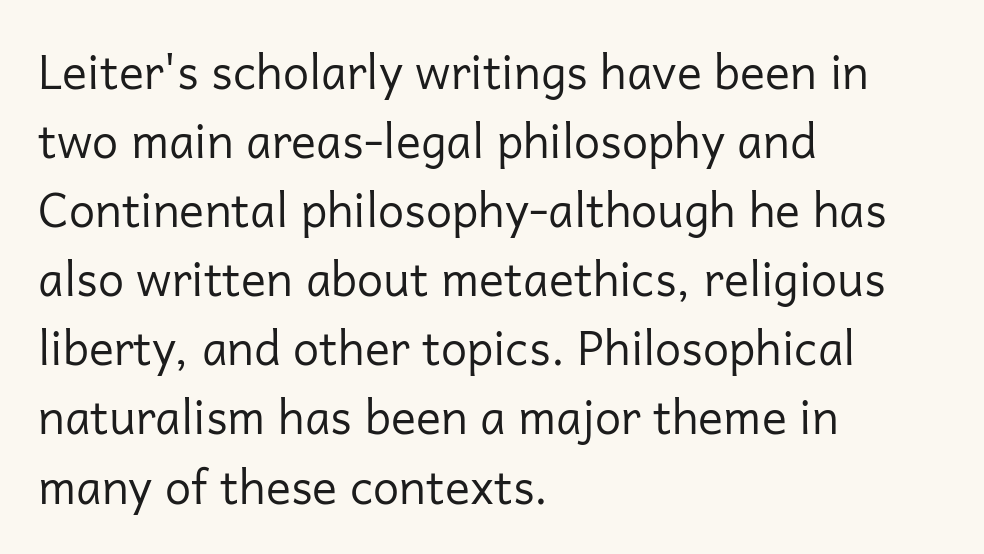
Q: Is the text bold? A: No.
Q: Is the text italic (slanted)? A: No, it is upright.
Q: Is the typeface a serif or a sans-serif typeface? A: Sans-serif.
Q: Is the text underlined? A: No.
Q: How is the paragraph aligned? A: Left-aligned.
Q: Is the spacing between letters normal or unusually wide? A: Normal.
Q: Is the spacing between lines tight, normal or loose? A: Normal.
Q: Width (condensed, normal, or wide)? A: Normal.
Q: Stroke contrast? A: Low.
Q: x-height? A: Medium.
Q: Monospaced? A: No.
